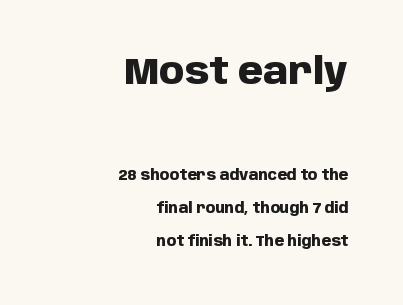
{"serif": "no", "italic": "no", "bold": "yes", "weight": "heavy", "width": "normal", "stroke_contrast": "low", "x_height": "large", "monospaced": "no", "underline": "no", "align": "right", "line_spacing": "loose", "line_spacing_ratio": 2.34, "letter_spacing": "normal", "letter_spacing_em": 0.0, "larger_block": "first", "size_ratio": 2.57, "glyph_px": 36}
